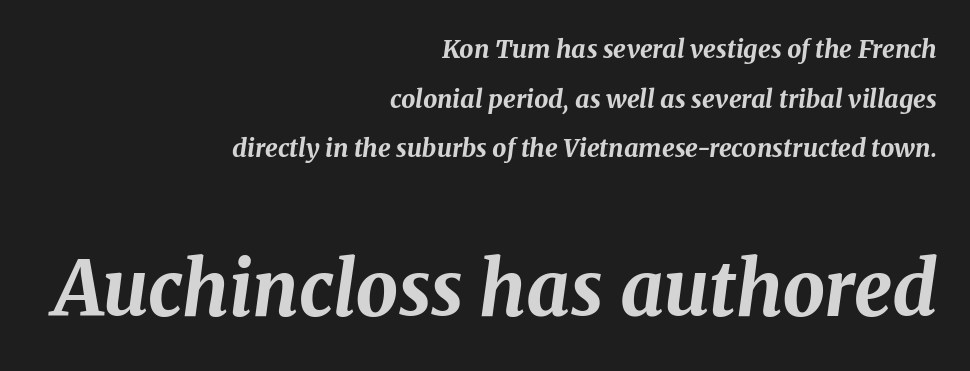
{"italic": "yes", "lean": "right", "slant_degrees": 8, "bold": "yes", "weight": "bold", "width": "normal", "stroke_contrast": "medium", "x_height": "medium", "monospaced": "no", "underline": "no", "align": "right", "line_spacing": "loose", "line_spacing_ratio": 1.99, "letter_spacing": "normal", "letter_spacing_em": 0.0, "larger_block": "second", "size_ratio": 3.0, "glyph_px": 75}
